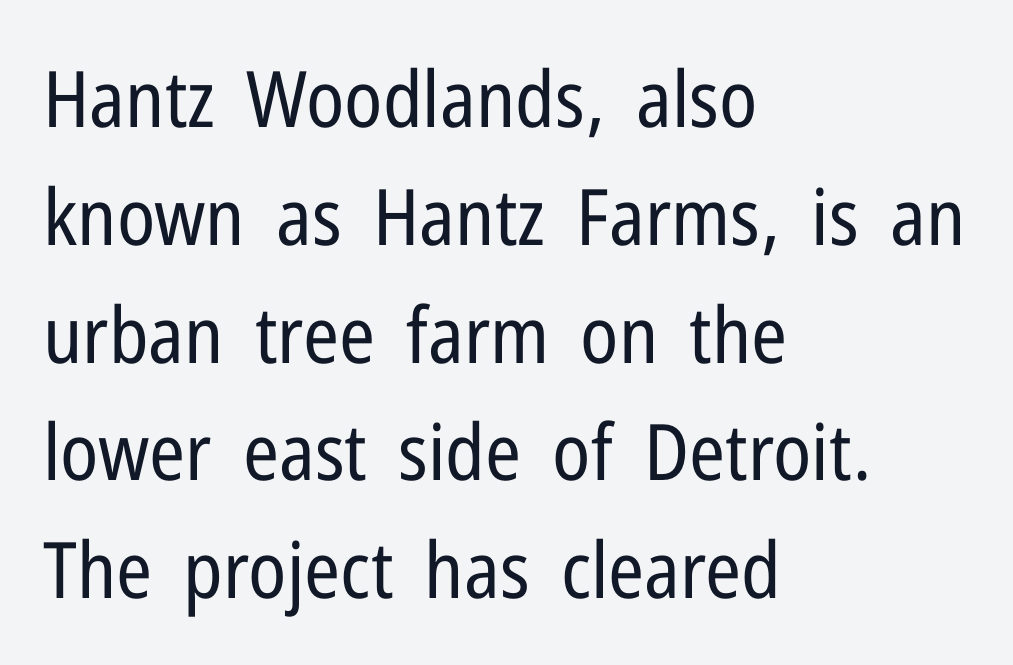
Q: Is the text bold? A: No.
Q: Is the text italic (slanted)? A: No, it is upright.
Q: Is the typeface a serif or a sans-serif typeface? A: Sans-serif.
Q: Is the text underlined? A: No.
Q: How is the paragraph aligned? A: Left-aligned.
Q: Is the spacing between letters normal or unusually wide? A: Normal.
Q: Is the spacing between lines tight, normal or loose? A: Normal.
Q: Width (condensed, normal, or wide)? A: Condensed.
Q: Stroke contrast? A: Low.
Q: x-height? A: Medium.
Q: Monospaced? A: No.
